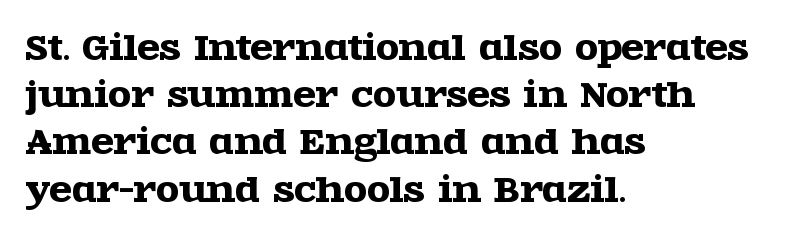
Q: Is the text italic (slanted)? A: No, it is upright.
Q: Is the typeface a serif or a sans-serif typeface? A: Serif.
Q: Is the text underlined? A: No.
Q: How is the paragraph aligned? A: Left-aligned.
Q: Is the spacing between letters normal or unusually wide? A: Normal.
Q: Is the spacing between lines tight, normal or loose? A: Normal.
Q: Width (condensed, normal, or wide)? A: Wide.
Q: x-height? A: Large.
Q: Monospaced? A: No.
